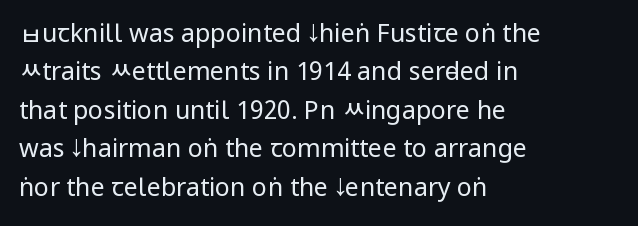
{"italic": "no", "bold": "no", "underline": "no", "align": "left", "line_spacing": "normal", "line_spacing_ratio": 1.54, "letter_spacing": "normal", "letter_spacing_em": 0.0, "glyph_px": 25}
